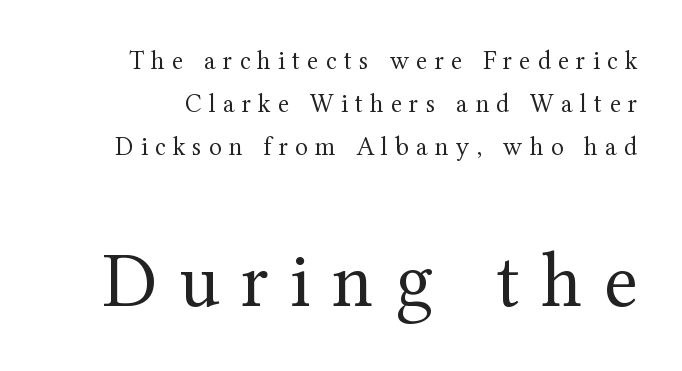
Does the leading feel generous? No, just average. You could only call the tracking loose — the letters float apart. The glyphs are unaccompanied by any horizontal stroke below them. Stem width sits at or under what a default text font uses. Does the type have serifs? Yes, each stem ends in a small foot.
